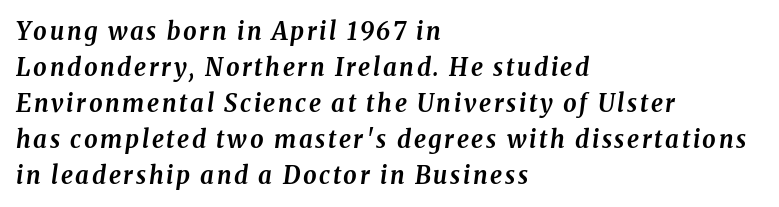
The leading is moderate, giving the passage an even texture. A typesetter would mark this as italic. The setting favours the left margin, as ordinary paragraphs usually do. Type without underlining. How heavy is the stroke? Heavy — this is a bold.
